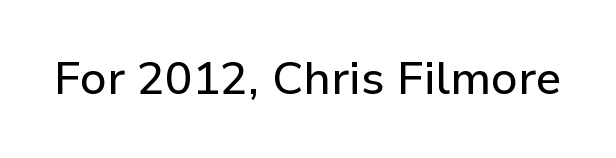
{"serif": "no", "italic": "no", "width": "normal", "stroke_contrast": "low", "x_height": "medium", "monospaced": "no", "underline": "no", "letter_spacing": "normal", "letter_spacing_em": 0.0, "glyph_px": 46}
